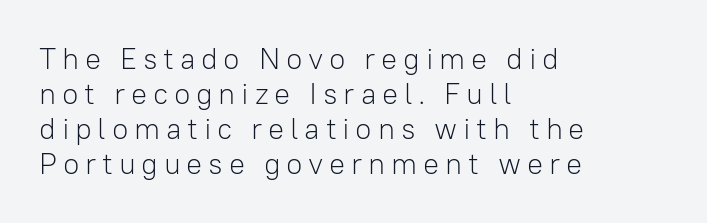
Notice how the stems are strictly vertical — no italics here. Stems and bowls with no extra thickness — not bold. Each line starts at the same left margin while the right side varies. Is this a sans? Yes — the strokes have no serifs. Note the varied advance widths — an 'i' is clearly narrower than an 'm'.
